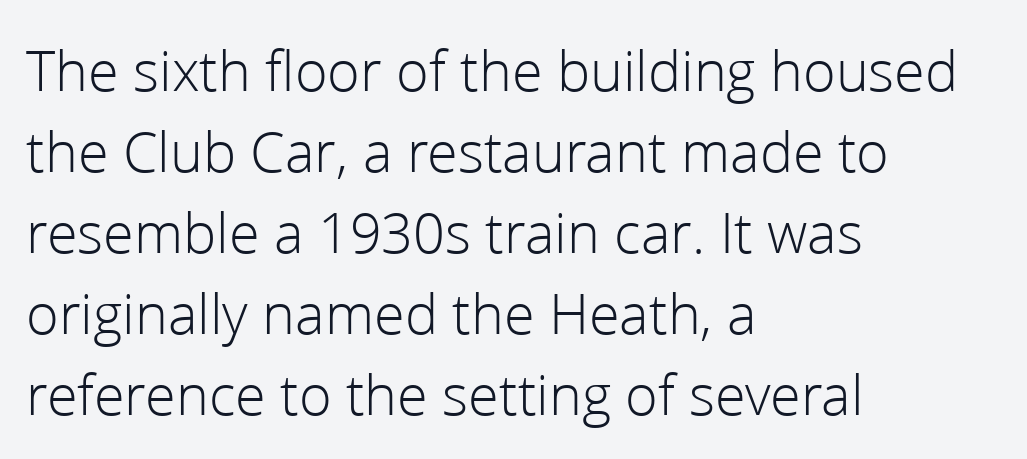
{"serif": "no", "italic": "no", "bold": "no", "weight": "light", "width": "normal", "stroke_contrast": "low", "x_height": "medium", "monospaced": "no", "underline": "no", "align": "left", "line_spacing": "normal", "line_spacing_ratio": 1.35, "letter_spacing": "normal", "letter_spacing_em": 0.0, "glyph_px": 60}
